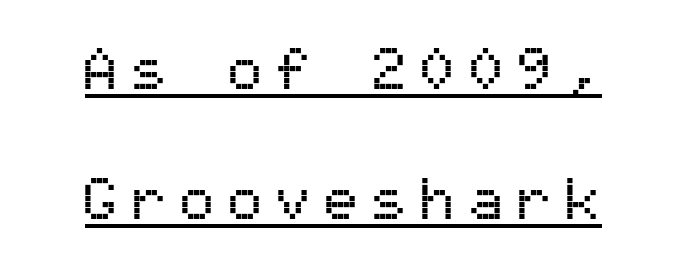
The image shows 58 px sans-serif type, upright, monospaced; set centered, loose line spacing (2.25x), unusually wide letter spacing (+0.23 em), underlined; medium stroke contrast and a medium x-height.
